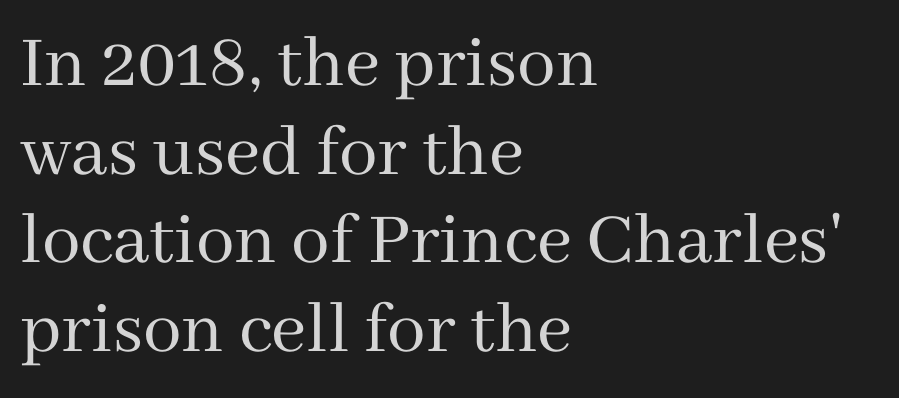
Q: Is the text bold? A: No.
Q: Is the text italic (slanted)? A: No, it is upright.
Q: Is the typeface a serif or a sans-serif typeface? A: Serif.
Q: Is the text underlined? A: No.
Q: How is the paragraph aligned? A: Left-aligned.
Q: Is the spacing between letters normal or unusually wide? A: Normal.
Q: Is the spacing between lines tight, normal or loose? A: Tight.
Q: Width (condensed, normal, or wide)? A: Normal.
Q: Stroke contrast? A: Medium.
Q: x-height? A: Medium.
Q: Monospaced? A: No.
